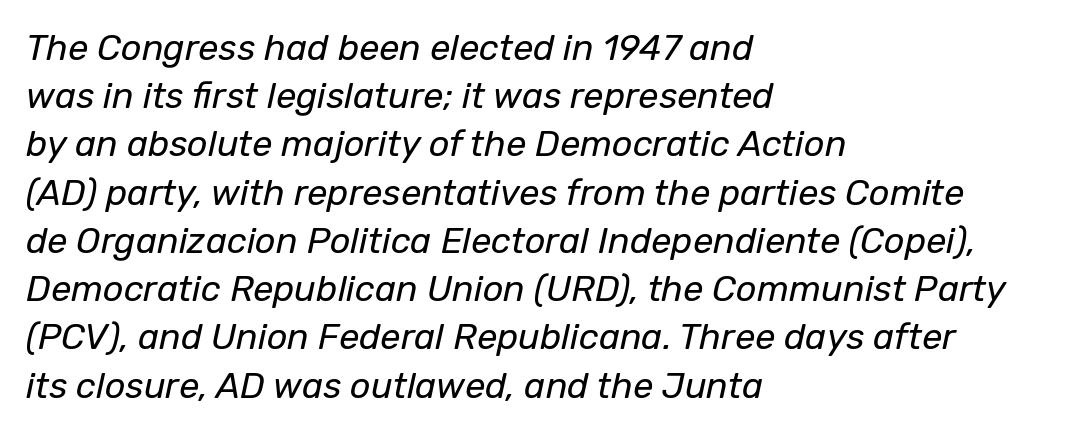
Q: Is the text bold? A: No.
Q: Is the text italic (slanted)? A: Yes, it leans right by about 12 degrees.
Q: Is the text underlined? A: No.
Q: How is the paragraph aligned? A: Left-aligned.
Q: Is the spacing between letters normal or unusually wide? A: Normal.
Q: Is the spacing between lines tight, normal or loose? A: Normal.
Q: Width (condensed, normal, or wide)? A: Normal.
Q: Stroke contrast? A: Low.
Q: x-height? A: Medium.
Q: Monospaced? A: No.
